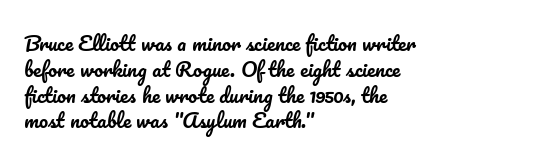
Clear beneath every line of the passage. Nobody touched the tracking dial on this one. Line beginnings align vertically; line endings do not. One glance says typical: line gaps are just what's usual.
